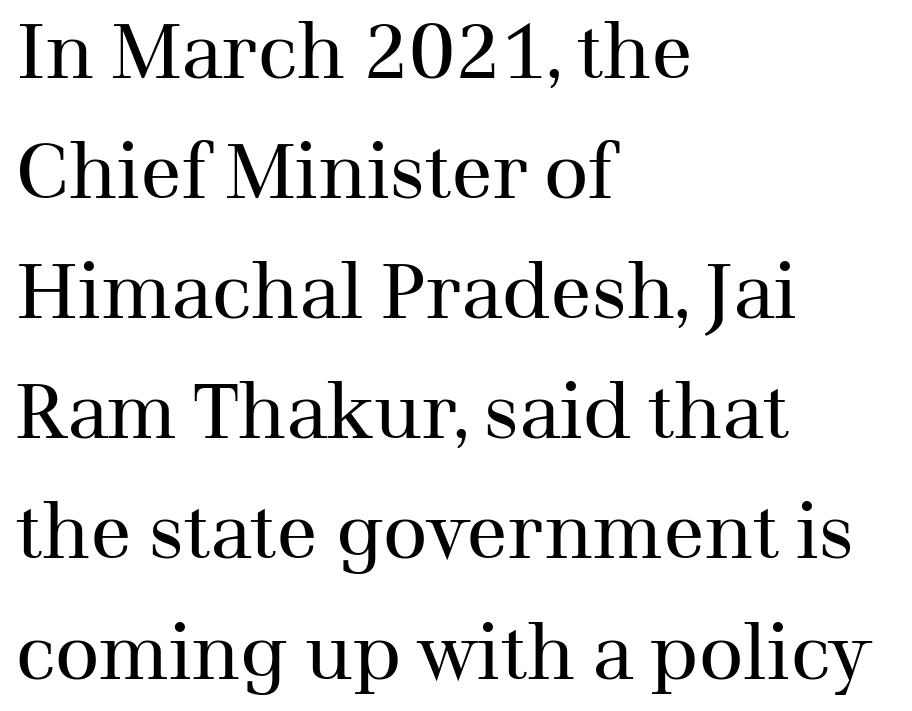
Reading down the column, the eye jumps a familiar distance to each next line. Each word holds together tightly as a unit, with standard inter-letter gaps. The face used here is proportionally spaced, like ordinary book or web type. Words float on clear page, feet unadorned. The specimen reads as upright at a glance.
